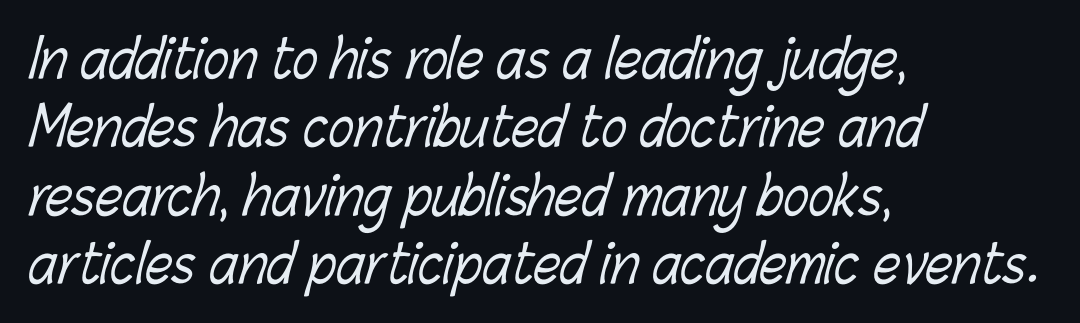
Q: Is the text bold? A: No.
Q: Is the text underlined? A: No.
Q: How is the paragraph aligned? A: Left-aligned.
Q: Is the spacing between letters normal or unusually wide? A: Normal.
Q: Is the spacing between lines tight, normal or loose? A: Normal.
Q: Width (condensed, normal, or wide)? A: Condensed.
Q: Stroke contrast? A: Low.
Q: x-height? A: Medium.
Q: Monospaced? A: No.
